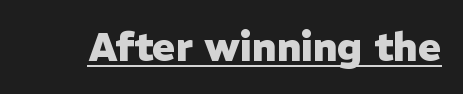
Weight check: bold — yes, fully. Spacing verdict: proportional, widths tailored to each character. To sum up the face: it is a sans, with no serifs. This rendering leaves character spacing at its baseline value. The glyphs are accompanied by a horizontal stroke just below them. Designer's note — italics off, roman on.
